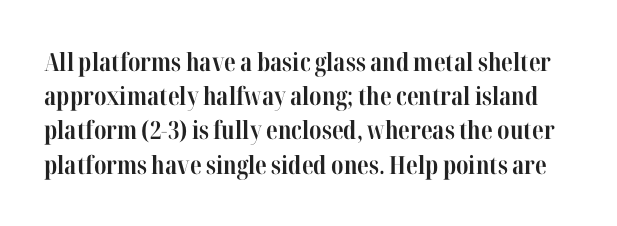
{"italic": "no", "bold": "yes", "underline": "no", "line_spacing": "normal", "line_spacing_ratio": 1.37, "letter_spacing": "normal", "letter_spacing_em": 0.0, "glyph_px": 25}
